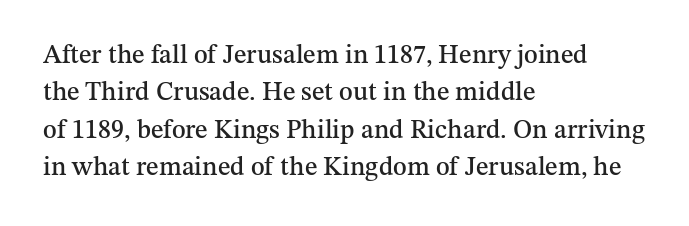
The image shows 26 px text type, upright; set left-aligned, normal line spacing (1.44x), normal letter spacing, not underlined.
